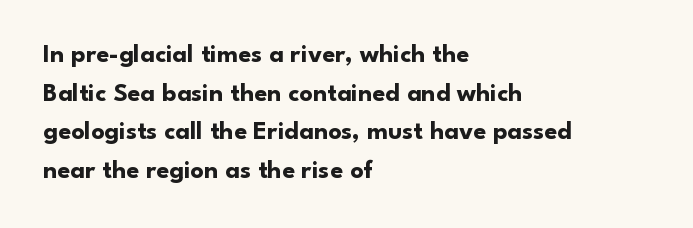
The image shows 26 px bold type, upright; set left-aligned, normal line spacing (1.49x), normal letter spacing, not underlined.
